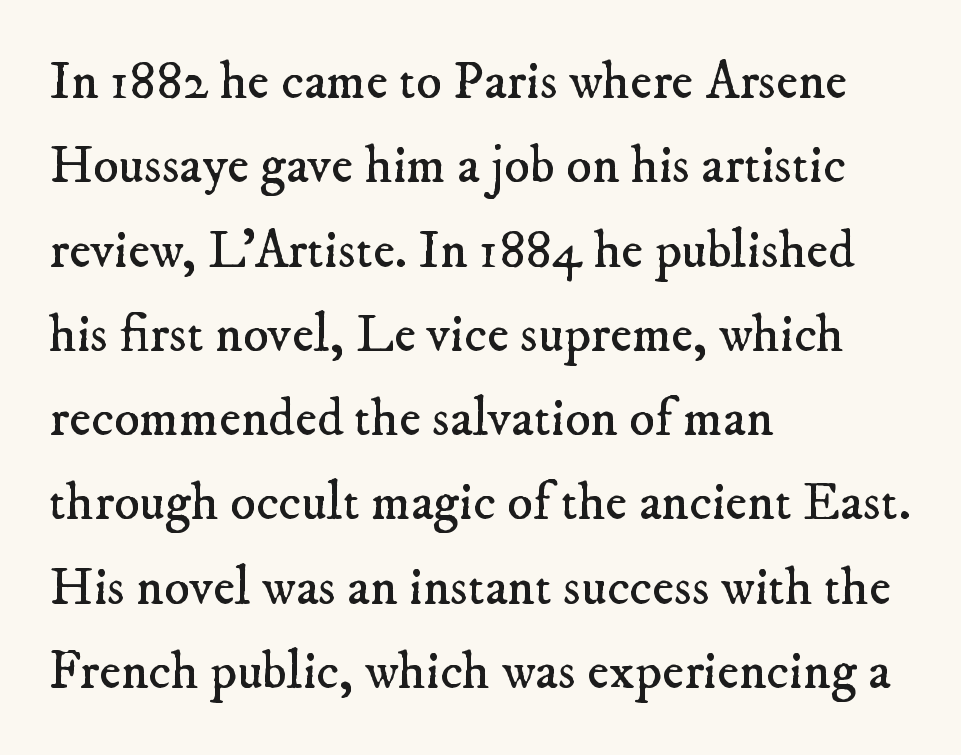
The image shows 53 px regular-weight serif type; set left-aligned, normal line spacing (1.59x), normal letter spacing, not underlined; low stroke contrast and a small x-height.
